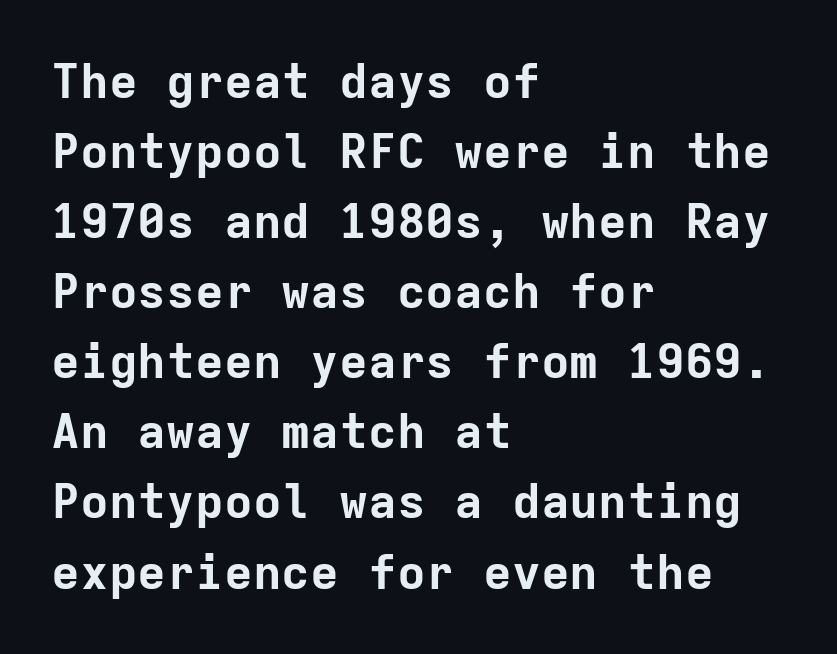
{"serif": "no", "italic": "no", "bold": "yes", "weight": "bold", "width": "normal", "stroke_contrast": "low", "x_height": "medium", "monospaced": "yes", "underline": "no", "align": "left", "line_spacing": "normal", "line_spacing_ratio": 1.46, "letter_spacing": "normal", "letter_spacing_em": 0.0, "glyph_px": 48}
